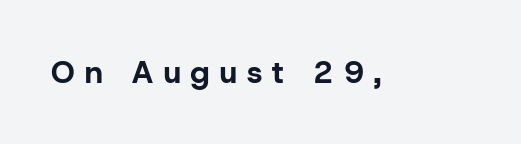
Inter-character spacing is expanded well beyond the font's built-in metrics. The baseline area is clear. You can tell from the bare stems that sans-serif type was used. This is roman type, the default non-slanted kind. Spacing verdict: proportional, widths tailored to each character.
